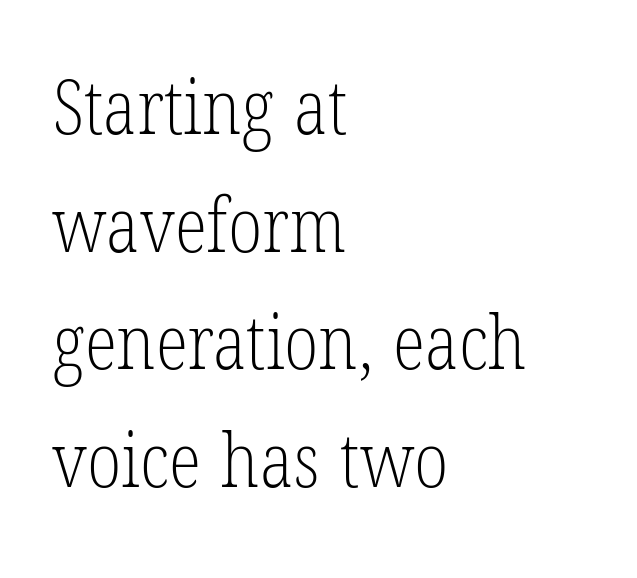
Q: Is the text bold? A: No.
Q: Is the text italic (slanted)? A: No, it is upright.
Q: Is the typeface a serif or a sans-serif typeface? A: Serif.
Q: Is the text underlined? A: No.
Q: How is the paragraph aligned? A: Left-aligned.
Q: Is the spacing between letters normal or unusually wide? A: Normal.
Q: Is the spacing between lines tight, normal or loose? A: Normal.
Q: Width (condensed, normal, or wide)? A: Condensed.
Q: Stroke contrast? A: Low.
Q: x-height? A: Medium.
Q: Monospaced? A: No.
